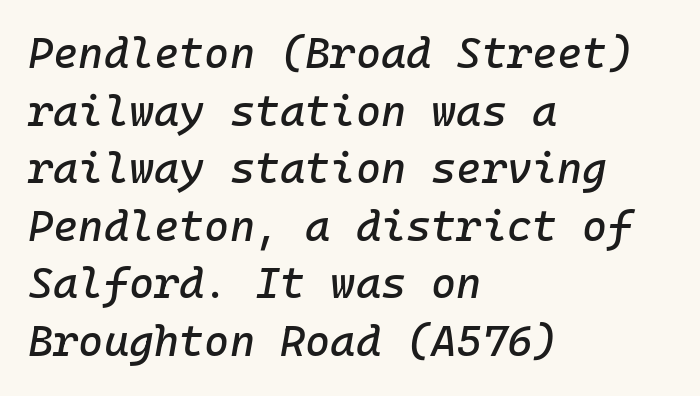
The image shows 43 px text type, italic (leaning right); set left-aligned, normal line spacing (1.34x), normal letter spacing, not underlined; low stroke contrast and a medium x-height.
